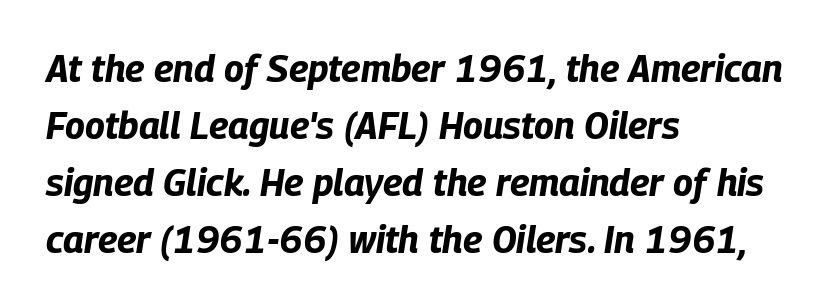
{"italic": "yes", "lean": "right", "slant_degrees": 9, "bold": "yes", "weight": "bold", "width": "condensed", "stroke_contrast": "low", "x_height": "large", "monospaced": "no", "underline": "no", "align": "left", "line_spacing": "normal", "line_spacing_ratio": 1.54, "letter_spacing": "normal", "letter_spacing_em": 0.0, "glyph_px": 37}
